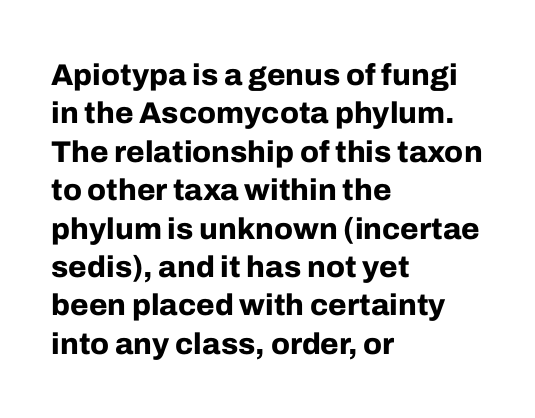
Q: Is the text bold? A: Yes.
Q: Is the text italic (slanted)? A: No, it is upright.
Q: Is the typeface a serif or a sans-serif typeface? A: Sans-serif.
Q: Is the text underlined? A: No.
Q: How is the paragraph aligned? A: Left-aligned.
Q: Is the spacing between letters normal or unusually wide? A: Normal.
Q: Is the spacing between lines tight, normal or loose? A: Normal.
Q: Width (condensed, normal, or wide)? A: Normal.
Q: Stroke contrast? A: Low.
Q: x-height? A: Medium.
Q: Monospaced? A: No.
